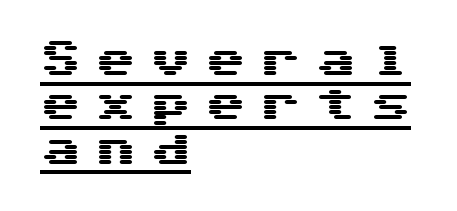
The image shows 41 px wide sans-serif type, upright; set left-aligned, tight line spacing (1.08x), unusually wide letter spacing (+0.34 em), underlined; medium stroke contrast and a medium x-height.
